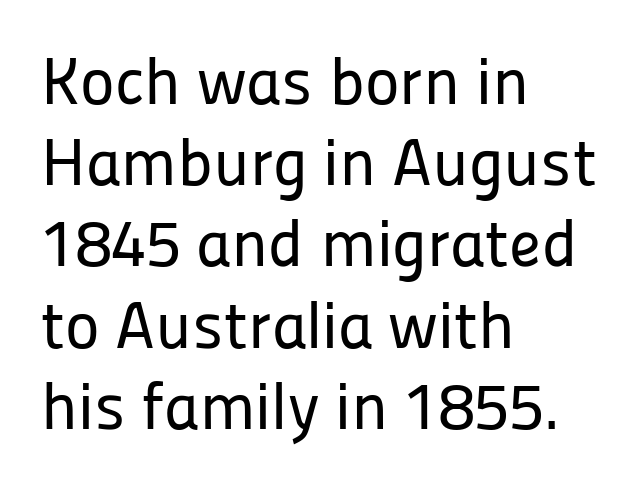
The image shows 66 px sans-serif type, upright; set left-aligned, line spacing 1.23x, normal letter spacing, not underlined; low stroke contrast and a medium x-height.
